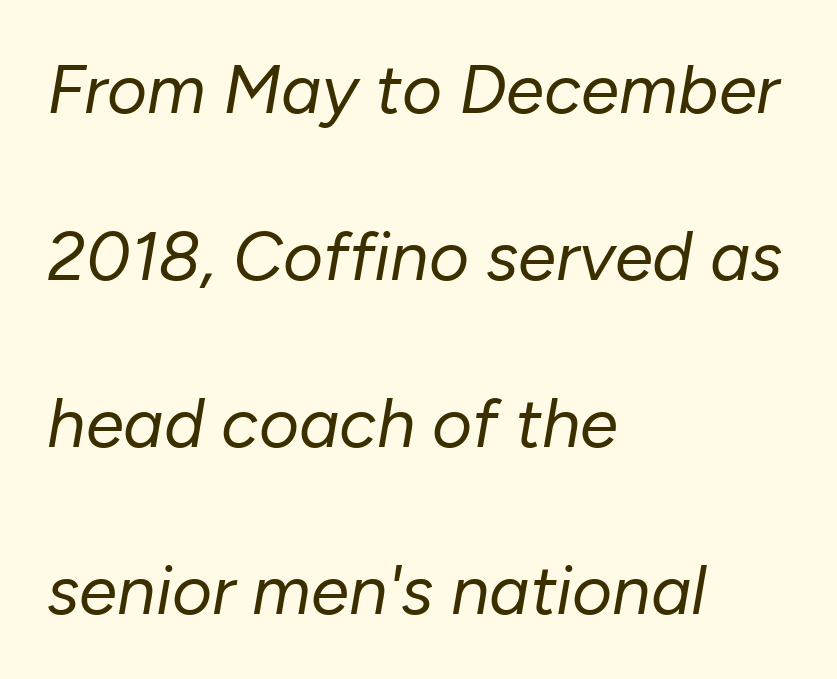
{"italic": "yes", "lean": "right", "slant_degrees": 10, "bold": "no", "weight": "regular", "width": "normal", "stroke_contrast": "low", "x_height": "medium", "monospaced": "no", "underline": "no", "align": "left", "line_spacing": "loose", "line_spacing_ratio": 2.42, "letter_spacing": "normal", "letter_spacing_em": 0.0, "glyph_px": 69}
